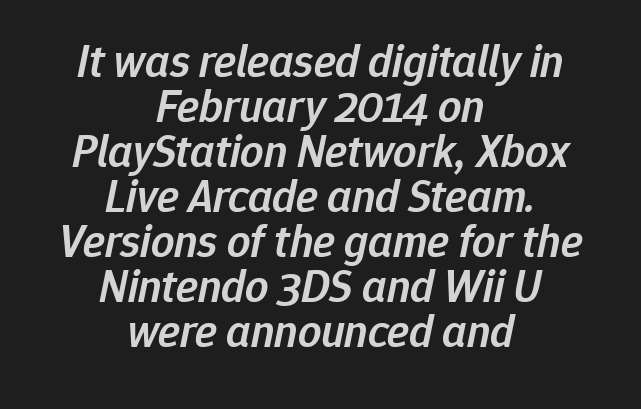
Q: Is the text bold? A: Semi-bold.
Q: Is the text italic (slanted)? A: Yes, it leans right by about 12 degrees.
Q: Is the text underlined? A: No.
Q: How is the paragraph aligned? A: Centered.
Q: Is the spacing between letters normal or unusually wide? A: Normal.
Q: Is the spacing between lines tight, normal or loose? A: Tight.
Q: Width (condensed, normal, or wide)? A: Normal.
Q: Stroke contrast? A: Low.
Q: x-height? A: Medium.
Q: Monospaced? A: No.
